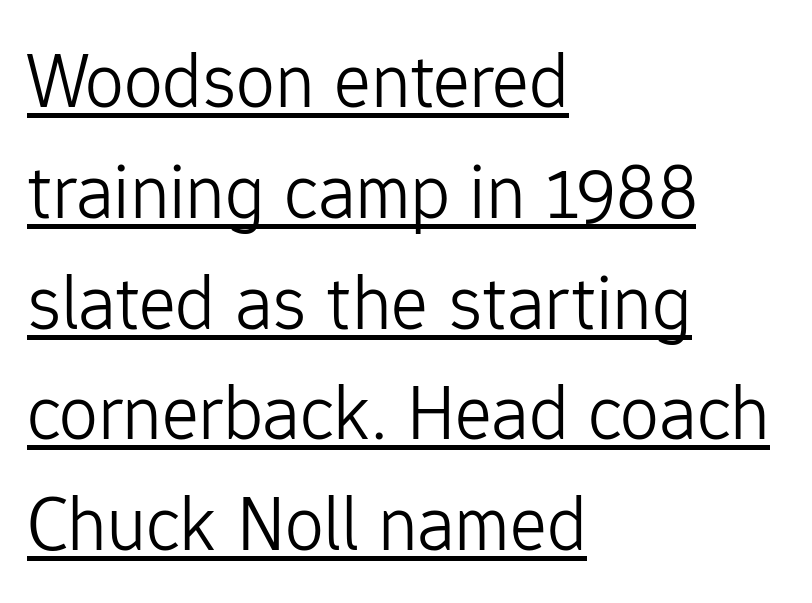
The image shows 78 px light sans-serif type, upright; set left-aligned, normal line spacing (1.42x), normal letter spacing, underlined; low stroke contrast and a medium x-height.
